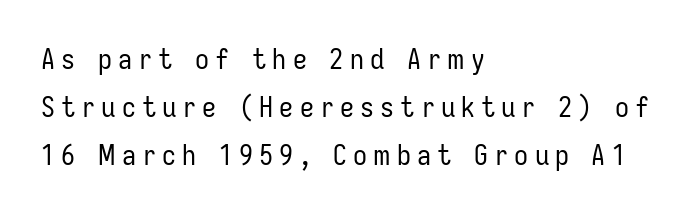
{"serif": "no", "italic": "no", "bold": "no", "weight": "regular", "width": "condensed", "stroke_contrast": "low", "x_height": "medium", "monospaced": "no", "underline": "no", "align": "left", "line_spacing_ratio": 1.71, "letter_spacing": "wide", "letter_spacing_em": 0.22, "glyph_px": 28}
